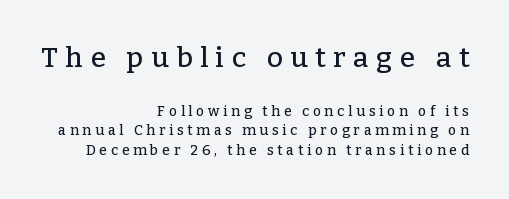
The image shows 28 px serif type, upright; set right-aligned, normal line spacing (1.4x), unusually wide letter spacing (+0.27 em), not underlined; the first (top) block is 2.0x larger; low stroke contrast and a medium x-height.
